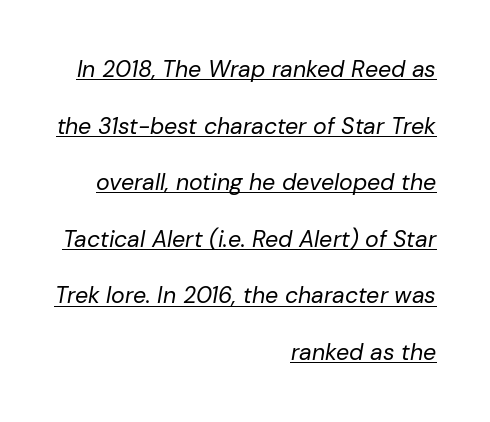
{"italic": "yes", "lean": "right", "slant_degrees": 10, "bold": "no", "underline": "yes", "align": "right", "line_spacing": "loose", "line_spacing_ratio": 2.46, "letter_spacing": "normal", "letter_spacing_em": 0.0, "glyph_px": 23}
